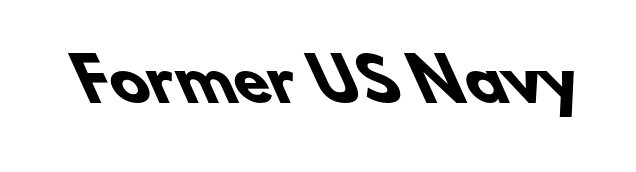
The passage shown is emphatically bold. The type is set solid horizontally, with unmodified tracking. The zone under the glyphs is completely vacant. I'd call this a sans setting — the letters go barefoot.
